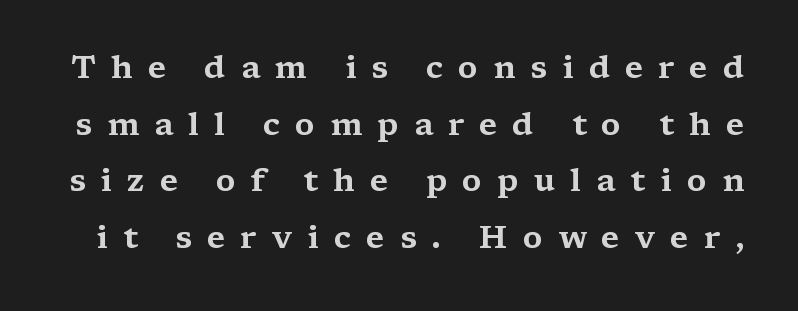
Q: Is the text italic (slanted)? A: No, it is upright.
Q: Is the typeface a serif or a sans-serif typeface? A: Serif.
Q: Is the text underlined? A: No.
Q: Is the spacing between letters normal or unusually wide? A: Unusually wide.
Q: Width (condensed, normal, or wide)? A: Wide.
Q: Stroke contrast? A: Medium.
Q: x-height? A: Medium.
Q: Monospaced? A: No.
